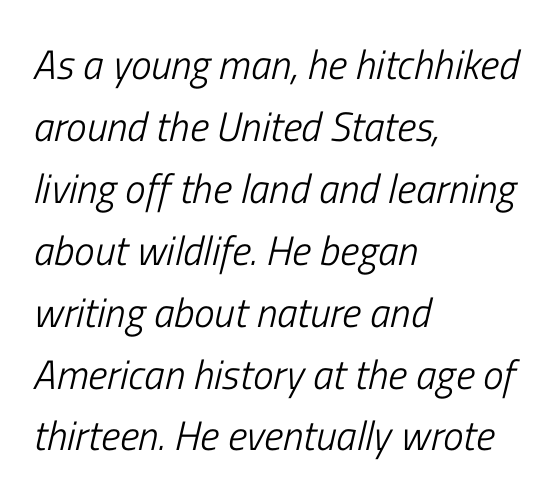
Q: Is the text bold? A: No.
Q: Is the text italic (slanted)? A: Yes, it leans right by about 13 degrees.
Q: Is the text underlined? A: No.
Q: How is the paragraph aligned? A: Left-aligned.
Q: Is the spacing between letters normal or unusually wide? A: Normal.
Q: Is the spacing between lines tight, normal or loose? A: Normal.
Q: Width (condensed, normal, or wide)? A: Condensed.
Q: Stroke contrast? A: Low.
Q: x-height? A: Medium.
Q: Monospaced? A: No.
